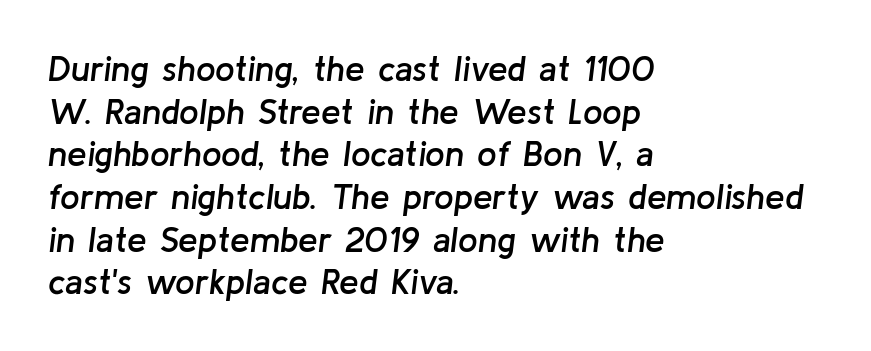
The image shows 35 px semibold type, italic (leaning right); set left-aligned, line spacing 1.22x, normal letter spacing, not underlined; low stroke contrast and a medium x-height.
